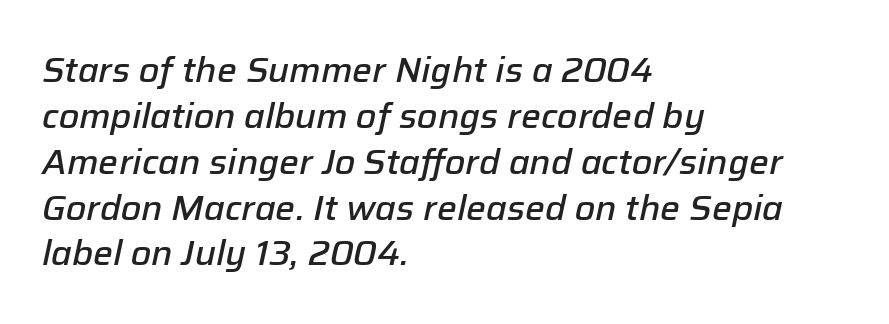
Q: Is the text bold? A: Semi-bold.
Q: Is the text italic (slanted)? A: Yes, it leans right by about 12 degrees.
Q: Is the text underlined? A: No.
Q: How is the paragraph aligned? A: Left-aligned.
Q: Is the spacing between letters normal or unusually wide? A: Normal.
Q: Is the spacing between lines tight, normal or loose? A: Normal.
Q: Width (condensed, normal, or wide)? A: Normal.
Q: Stroke contrast? A: Low.
Q: x-height? A: Medium.
Q: Monospaced? A: No.
